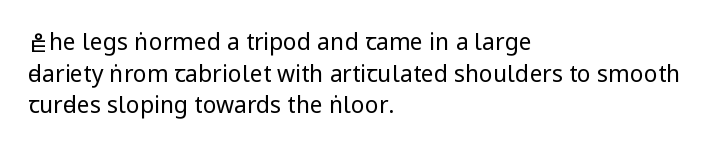
The strokes are not fattened; the text isn't bold. Beneath every word, the page is bare. Every row of glyphs begins at an identical x-position on the left. In terms of posture, this sample is upright.
